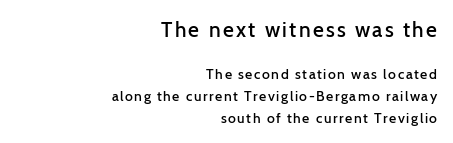
Q: Is the text bold? A: Semi-bold.
Q: Is the text italic (slanted)? A: No, it is upright.
Q: Is the text underlined? A: No.
Q: How is the paragraph aligned? A: Right-aligned.
Q: Is the spacing between lines tight, normal or loose? A: Normal.
Q: Which block of text is set in a larger size, the first (top) or the second (bottom)? A: The first (top) one.
